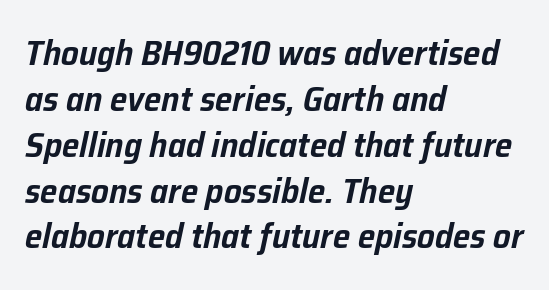
{"italic": "yes", "lean": "right", "slant_degrees": 12, "width": "normal", "stroke_contrast": "low", "x_height": "medium", "monospaced": "no", "underline": "no", "align": "left", "line_spacing": "normal", "line_spacing_ratio": 1.31, "letter_spacing": "normal", "letter_spacing_em": 0.0, "glyph_px": 35}
